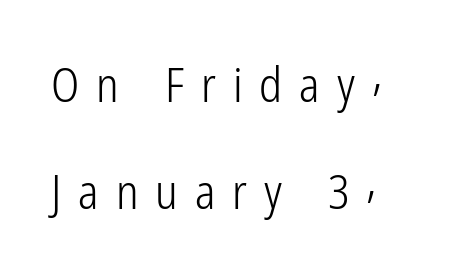
{"serif": "no", "italic": "no", "bold": "no", "weight": "light", "width": "condensed", "stroke_contrast": "low", "x_height": "medium", "monospaced": "no", "underline": "no", "line_spacing": "loose", "line_spacing_ratio": 2.27, "letter_spacing": "wide", "letter_spacing_em": 0.36, "glyph_px": 47}
